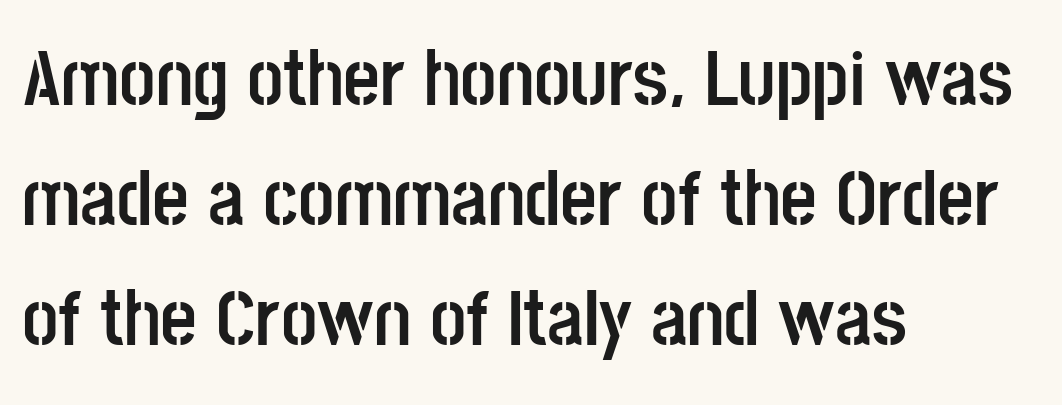
{"serif": "no", "italic": "no", "bold": "yes", "weight": "semibold", "width": "condensed", "stroke_contrast": "low", "x_height": "large", "monospaced": "no", "underline": "no", "align": "left", "line_spacing": "normal", "line_spacing_ratio": 1.5, "letter_spacing": "normal", "letter_spacing_em": 0.0, "glyph_px": 80}
